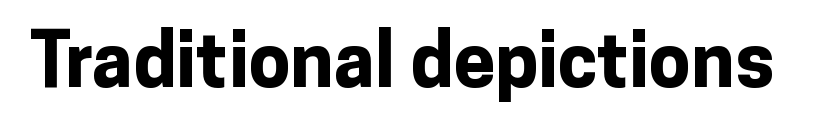
Ascenders rise straight up at ninety degrees. Has an underline been added? It has not. Is this a fixed-width face? No — the glyphs have proportional, varying widths. No extra tracking has been applied to these lines. Font category for this specimen: sans-serif.
